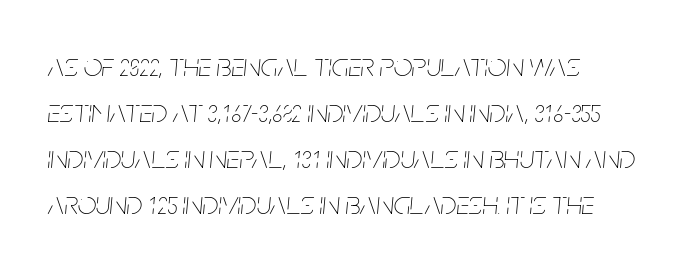
{"italic": "yes", "lean": "right", "slant_degrees": 5, "bold": "no", "weight": "thin", "width": "condensed", "stroke_contrast": "low", "x_height": "large", "monospaced": "no", "underline": "no", "align": "left", "line_spacing": "normal", "line_spacing_ratio": 1.39, "letter_spacing": "normal", "letter_spacing_em": 0.0, "glyph_px": 33}
